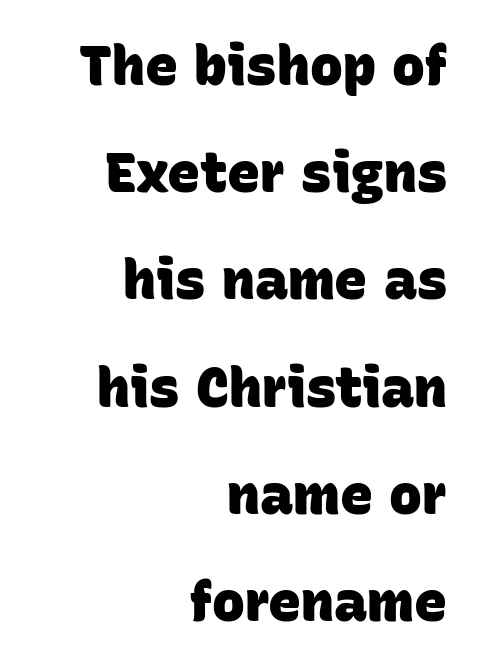
The image shows 55 px heavy sans-serif type; set right-aligned, loose line spacing (1.95x), normal letter spacing, not underlined; low stroke contrast and a large x-height.
